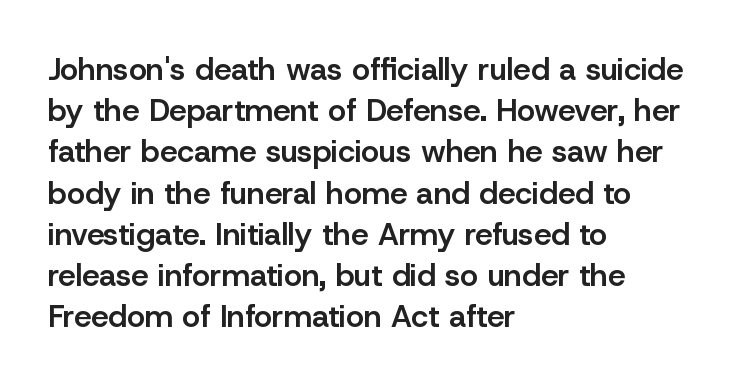
The image shows 31 px semibold sans-serif type, upright; set left-aligned, normal line spacing (1.33x), normal letter spacing, not underlined; low stroke contrast and a medium x-height.
